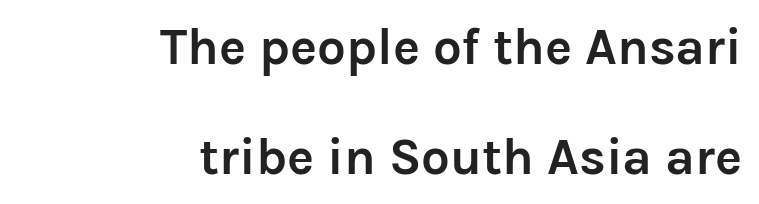
The image shows 51 px semibold sans-serif type, upright; set right-aligned, loose line spacing (2.15x), normal letter spacing, not underlined; low stroke contrast and a medium x-height.
